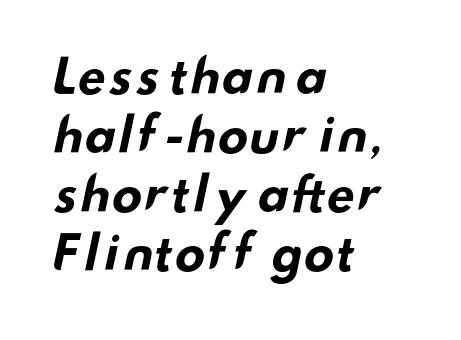
Q: Is the text bold? A: Yes.
Q: Is the typeface a serif or a sans-serif typeface? A: Sans-serif.
Q: Is the text underlined? A: No.
Q: How is the paragraph aligned? A: Left-aligned.
Q: Is the spacing between letters normal or unusually wide? A: Normal.
Q: Is the spacing between lines tight, normal or loose? A: Normal.
Q: Width (condensed, normal, or wide)? A: Wide.
Q: Stroke contrast? A: Low.
Q: x-height? A: Small.
Q: Monospaced? A: No.
